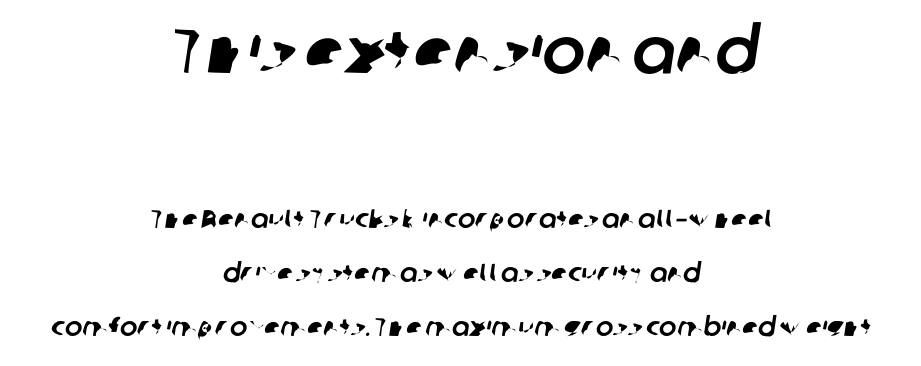
Descender tails drop into unmarked territory. The lines are quadded center. These two chunks differ in scale, with the top chunk taking the larger measure. Observe the ordinary spacing: letters are neighbours, not strangers. Character widths vary here, with narrow letters taking less room than wide ones. Students, observe: this is what heavily led, spacious text looks like.
